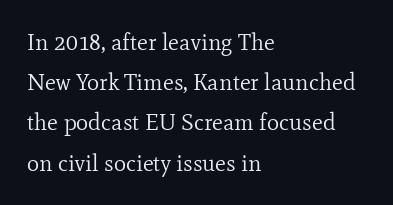
The tracking reads as untouched default to a designer's eye. The cut favours lightness, reaching ordinary text weight at its darkest. Alignment: flush left. No italicization has been applied; the sample stays upright. Plain, unruled lines of type.
